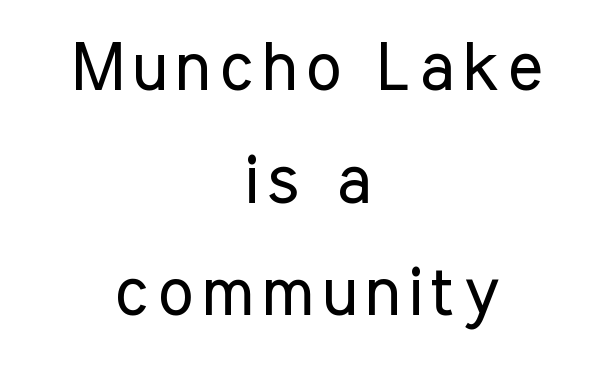
{"serif": "no", "italic": "no", "bold": "no", "weight": "regular", "width": "condensed", "stroke_contrast": "low", "x_height": "medium", "monospaced": "no", "underline": "no", "align": "center", "line_spacing": "normal", "line_spacing_ratio": 1.68, "glyph_px": 67}
